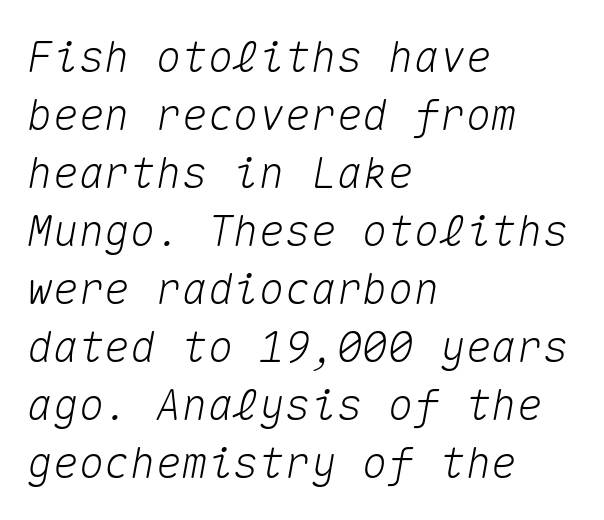
The image shows 43 px text type, italic (leaning right), monospaced; set left-aligned, normal line spacing (1.35x), normal letter spacing, not underlined; medium stroke contrast and a medium x-height.
